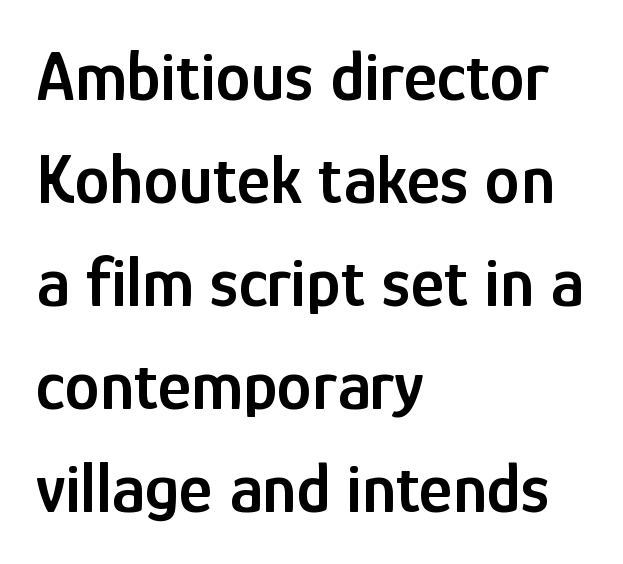
Q: Is the text bold? A: Semi-bold.
Q: Is the text italic (slanted)? A: No, it is upright.
Q: Is the typeface a serif or a sans-serif typeface? A: Sans-serif.
Q: Is the text underlined? A: No.
Q: How is the paragraph aligned? A: Left-aligned.
Q: Is the spacing between letters normal or unusually wide? A: Normal.
Q: Is the spacing between lines tight, normal or loose? A: Normal.
Q: Width (condensed, normal, or wide)? A: Condensed.
Q: Stroke contrast? A: Low.
Q: x-height? A: Medium.
Q: Monospaced? A: No.
